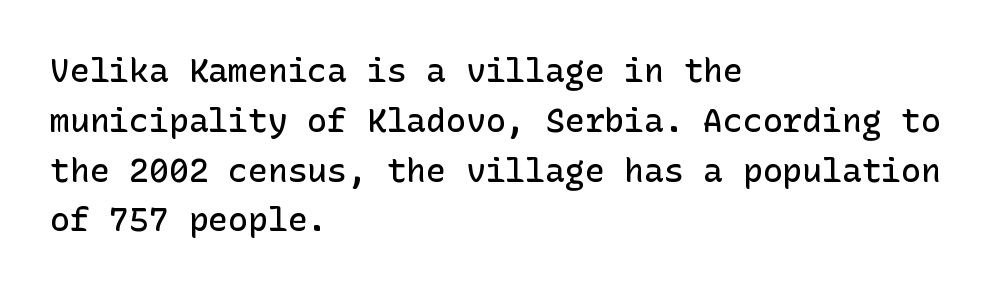
Q: Is the text bold? A: Semi-bold.
Q: Is the text italic (slanted)? A: No, it is upright.
Q: Is the typeface a serif or a sans-serif typeface? A: Sans-serif.
Q: Is the text underlined? A: No.
Q: How is the paragraph aligned? A: Left-aligned.
Q: Is the spacing between letters normal or unusually wide? A: Normal.
Q: Is the spacing between lines tight, normal or loose? A: Normal.
Q: Width (condensed, normal, or wide)? A: Normal.
Q: Stroke contrast? A: Low.
Q: x-height? A: Medium.
